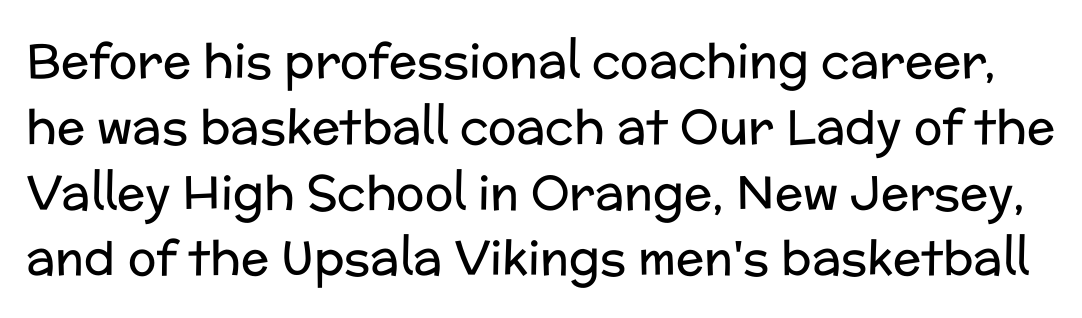
The image shows 47 px regular-weight sans-serif type, upright; set normal line spacing (1.4x), normal letter spacing, not underlined; low stroke contrast and a medium x-height.
